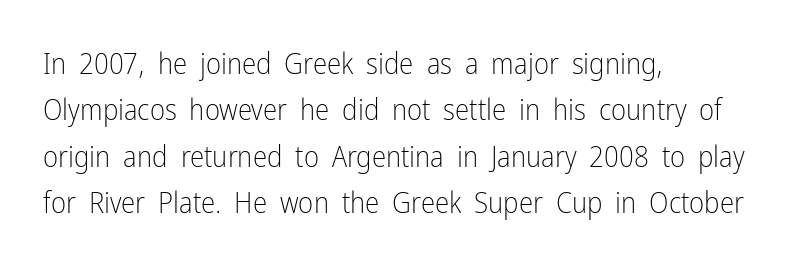
Q: Is the text bold? A: No.
Q: Is the text italic (slanted)? A: No, it is upright.
Q: Is the typeface a serif or a sans-serif typeface? A: Sans-serif.
Q: Is the text underlined? A: No.
Q: How is the paragraph aligned? A: Left-aligned.
Q: Is the spacing between letters normal or unusually wide? A: Normal.
Q: Is the spacing between lines tight, normal or loose? A: Normal.
Q: Width (condensed, normal, or wide)? A: Condensed.
Q: Stroke contrast? A: Low.
Q: x-height? A: Medium.
Q: Monospaced? A: No.
